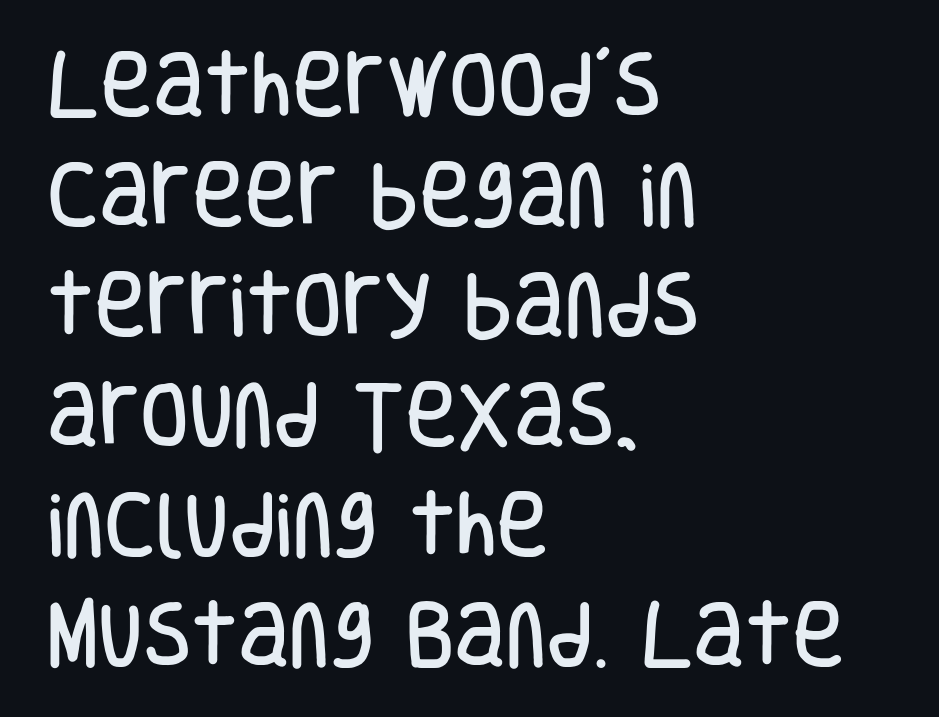
This sample uses an upright cut, with every glyph sitting square on the baseline. Default kerning and tracking; the words read as compact shapes. The font family rendered here belongs to the sans-serif group. Anything drawn beneath the words? Only blank space.
